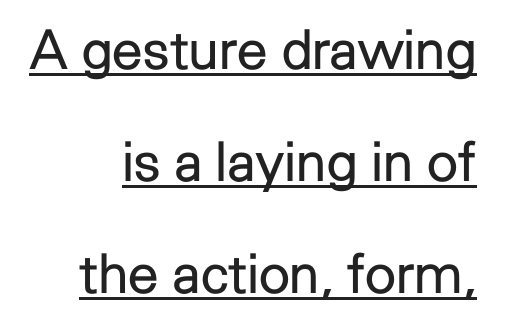
Q: Is the text bold? A: No.
Q: Is the text italic (slanted)? A: No, it is upright.
Q: Is the typeface a serif or a sans-serif typeface? A: Sans-serif.
Q: Is the text underlined? A: Yes.
Q: How is the paragraph aligned? A: Right-aligned.
Q: Is the spacing between letters normal or unusually wide? A: Normal.
Q: Is the spacing between lines tight, normal or loose? A: Loose.
Q: Width (condensed, normal, or wide)? A: Normal.
Q: Stroke contrast? A: Low.
Q: x-height? A: Medium.
Q: Monospaced? A: No.
